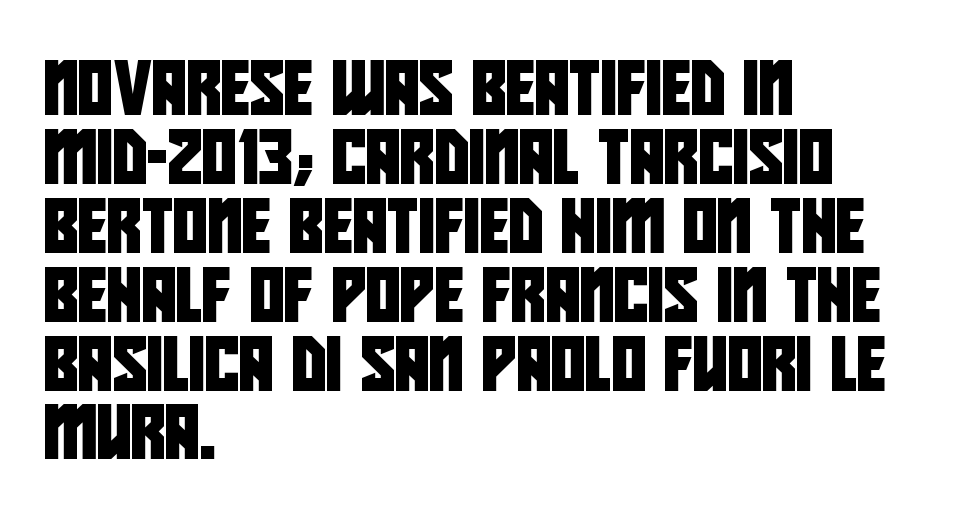
The image shows 53 px condensed sans-serif type; set left-aligned, normal line spacing (1.3x), normal letter spacing, not underlined; low stroke contrast and a large x-height.
